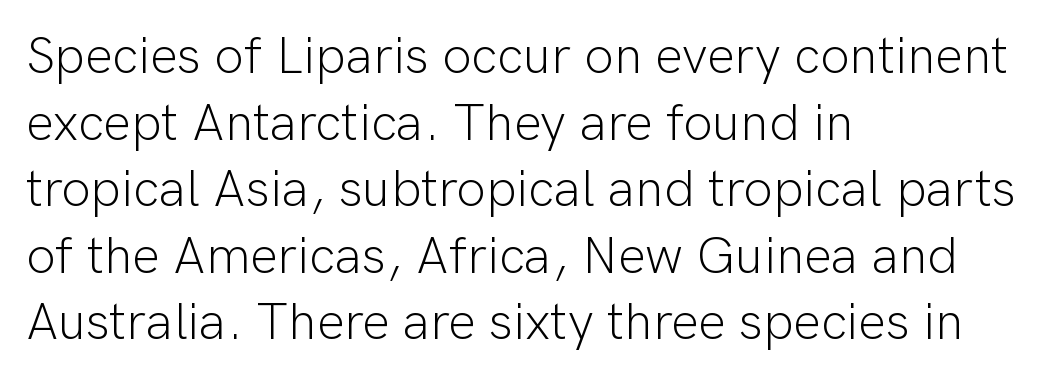
The image shows 52 px light sans-serif type, upright; set left-aligned, normal line spacing (1.28x), normal letter spacing, not underlined; low stroke contrast and a medium x-height.
